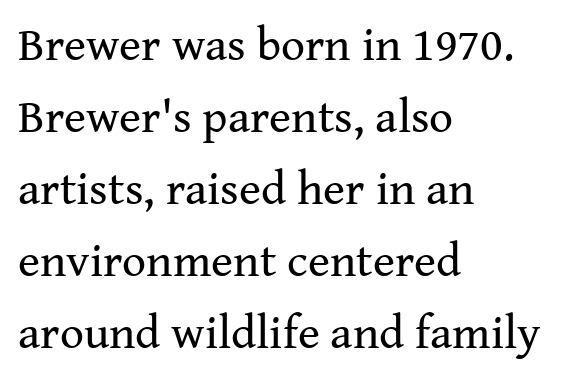
Q: Is the text bold? A: No.
Q: Is the text italic (slanted)? A: No, it is upright.
Q: Is the typeface a serif or a sans-serif typeface? A: Serif.
Q: Is the text underlined? A: No.
Q: How is the paragraph aligned? A: Left-aligned.
Q: Is the spacing between letters normal or unusually wide? A: Normal.
Q: Is the spacing between lines tight, normal or loose? A: Normal.
Q: Width (condensed, normal, or wide)? A: Normal.
Q: Stroke contrast? A: Medium.
Q: x-height? A: Medium.
Q: Monospaced? A: No.
